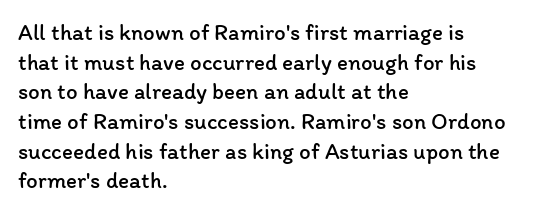
The lines sit at an ordinary, default distance from one another. The rag falls on the right side of this text block. The characters are drawn with everyday or finer stroke widths. Descender tails drop into unmarked territory.
